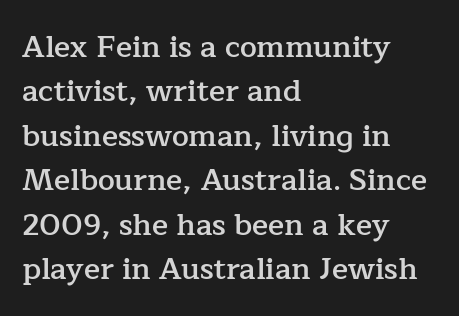
Spacing verdict: proportional, widths tailored to each character. Summary of weight: moderately heavy, a semibold. Does the lettering tilt? It doesn't — this is upright. Regular leading.
